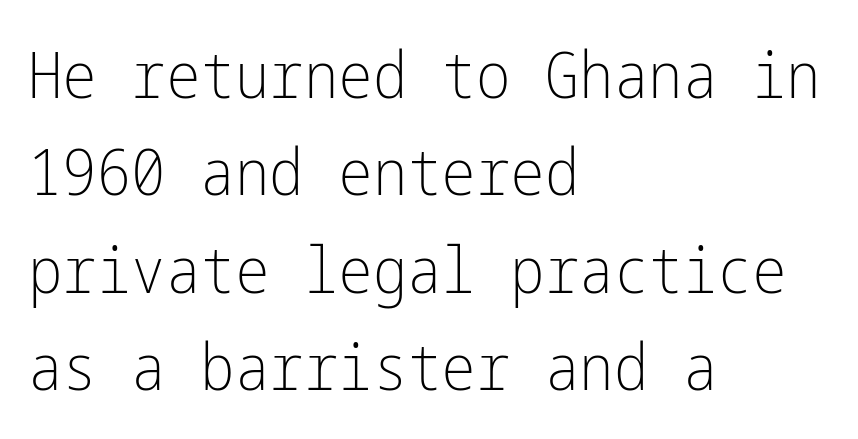
The image shows 65 px light, condensed sans-serif type, upright; set left-aligned, normal line spacing (1.5x), normal letter spacing, not underlined; low stroke contrast and a medium x-height.
